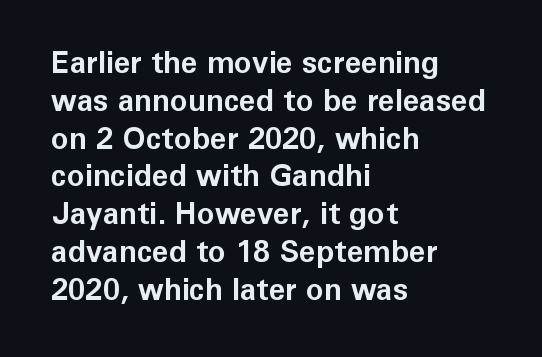
Q: Is the text bold? A: Yes.
Q: Is the text italic (slanted)? A: No, it is upright.
Q: Is the typeface a serif or a sans-serif typeface? A: Sans-serif.
Q: Is the text underlined? A: No.
Q: How is the paragraph aligned? A: Left-aligned.
Q: Is the spacing between letters normal or unusually wide? A: Normal.
Q: Is the spacing between lines tight, normal or loose? A: Normal.
Q: Width (condensed, normal, or wide)? A: Normal.
Q: Stroke contrast? A: Low.
Q: x-height? A: Medium.
Q: Monospaced? A: No.
